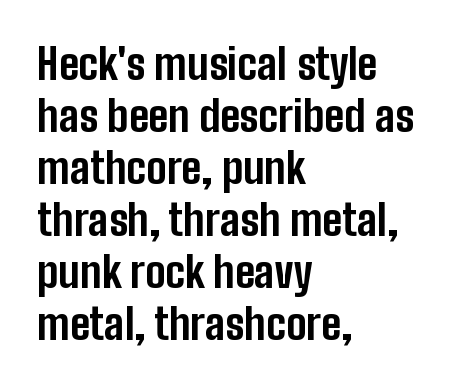
Q: Is the text bold? A: Yes.
Q: Is the text italic (slanted)? A: No, it is upright.
Q: Is the typeface a serif or a sans-serif typeface? A: Sans-serif.
Q: Is the text underlined? A: No.
Q: How is the paragraph aligned? A: Left-aligned.
Q: Is the spacing between letters normal or unusually wide? A: Normal.
Q: Width (condensed, normal, or wide)? A: Condensed.
Q: Stroke contrast? A: Low.
Q: x-height? A: Medium.
Q: Monospaced? A: No.
